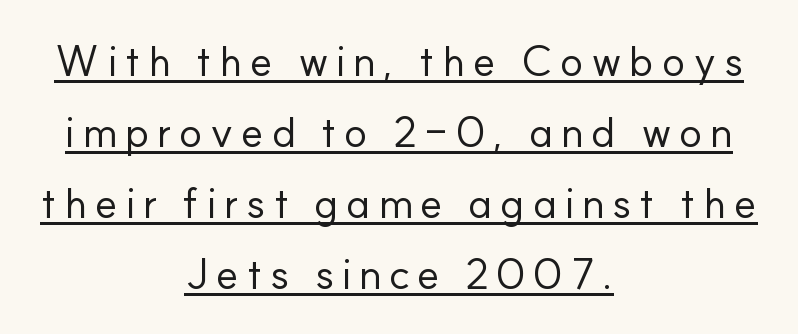
This block has exactly the height ordinary leading produces. Caption: lettering with a line underneath. The face looks like a standard text weight, possibly lighter. The text was rendered using a sans face with plain stroke endings. A typesetter would call this proportional, since set widths differ per character.
